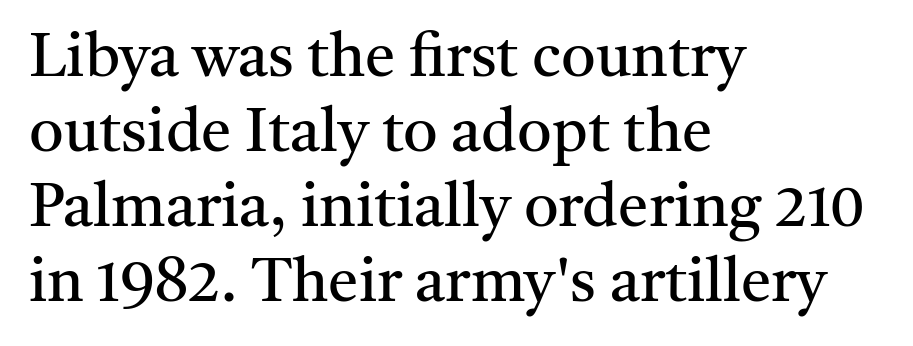
{"serif": "yes", "italic": "no", "bold": "no", "weight": "regular", "width": "normal", "stroke_contrast": "medium", "x_height": "medium", "monospaced": "no", "underline": "no", "align": "left", "line_spacing_ratio": 1.23, "letter_spacing": "normal", "letter_spacing_em": 0.0, "glyph_px": 61}
